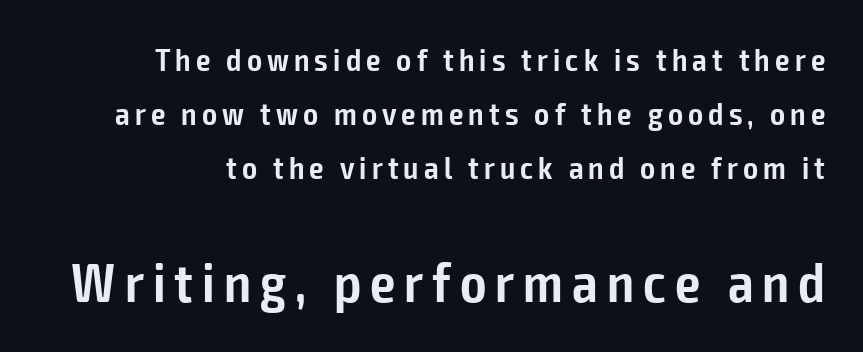
{"serif": "no", "italic": "no", "bold": "semi", "weight": "semibold", "width": "condensed", "stroke_contrast": "low", "x_height": "medium", "monospaced": "no", "underline": "no", "line_spacing": "normal", "line_spacing_ratio": 1.69, "larger_block": "second", "size_ratio": 1.75, "glyph_px": 56}
